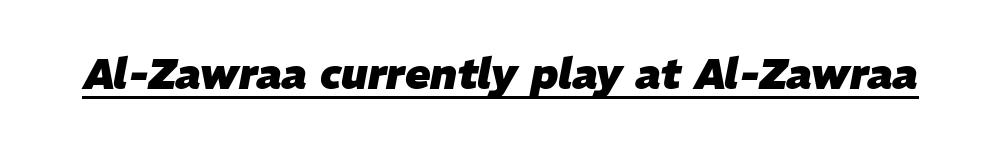
{"italic": "yes", "lean": "right", "slant_degrees": 11, "bold": "yes", "weight": "heavy", "width": "normal", "stroke_contrast": "low", "x_height": "medium", "monospaced": "no", "underline": "yes", "letter_spacing": "normal", "letter_spacing_em": 0.0, "glyph_px": 42}
